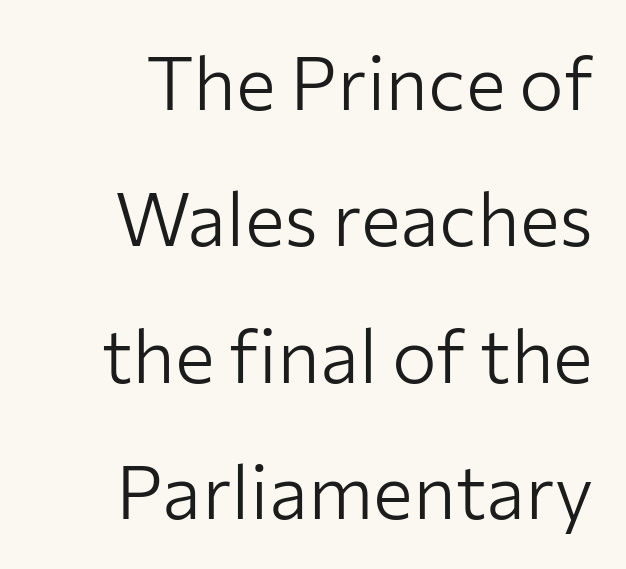
Short note: letters normally spaced. Is the type heavy? It reads as light-to-regular instead. The text was rendered using a sans face with plain stroke endings. Honestly, there is no underline to notice here at all.
